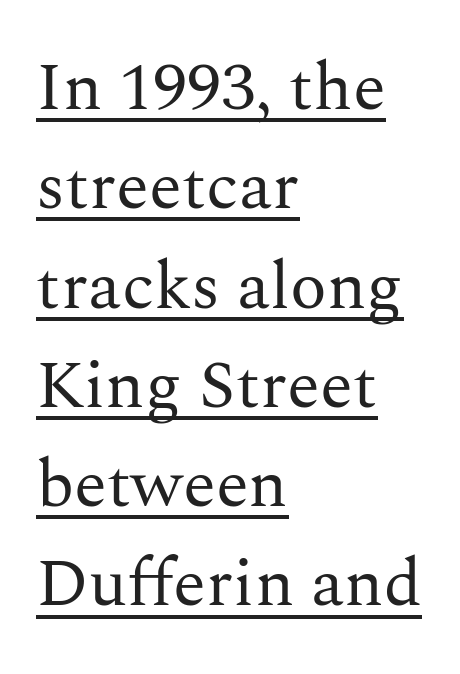
Normally led — the rows are evenly, conventionally spaced. What stands out about the letter spacing? Nothing — it is the standard amount. This rendering uses left alignment, leaving the right contour irregular. A typesetter would call this proportional, since set widths differ per character.
